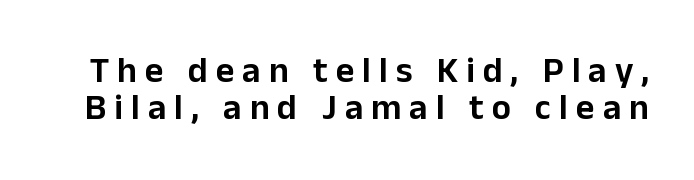
Is this a fixed-width face? No — the glyphs have proportional, varying widths. The tracking reads as deliberately expanded to a designer's eye. The space directly below the letters is spotless. The designer dialed line spacing down below the default. The typeface chosen for these lines omits serifs. This is the regular roman posture of the typeface.
